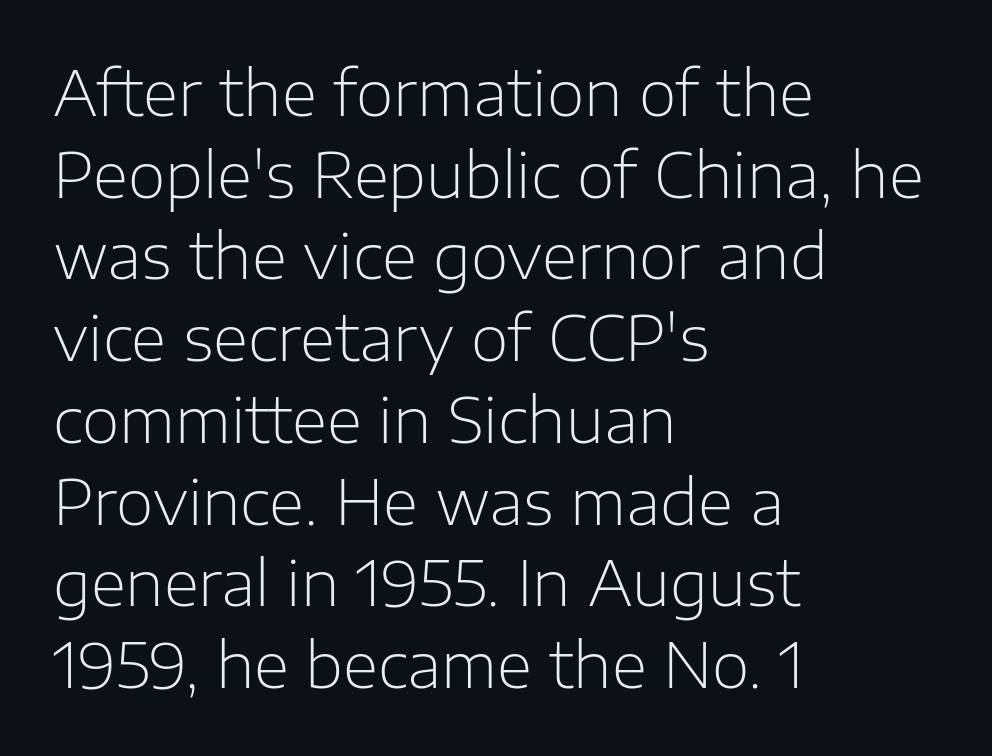
Q: Is the text bold? A: No.
Q: Is the text italic (slanted)? A: No, it is upright.
Q: Is the typeface a serif or a sans-serif typeface? A: Sans-serif.
Q: Is the text underlined? A: No.
Q: How is the paragraph aligned? A: Left-aligned.
Q: Is the spacing between letters normal or unusually wide? A: Normal.
Q: Is the spacing between lines tight, normal or loose? A: Normal.
Q: Width (condensed, normal, or wide)? A: Normal.
Q: Stroke contrast? A: Low.
Q: x-height? A: Medium.
Q: Monospaced? A: No.
